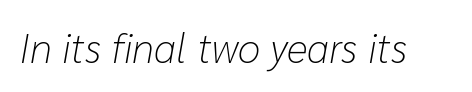
{"italic": "yes", "lean": "right", "slant_degrees": 10, "bold": "no", "weight": "light", "width": "normal", "stroke_contrast": "low", "x_height": "medium", "monospaced": "no", "underline": "no", "letter_spacing": "normal", "letter_spacing_em": 0.0, "glyph_px": 41}
